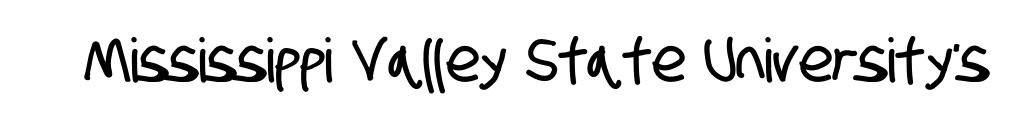
Letters rest on an invisible, unmarked baseline. Note the varied advance widths — an 'i' is clearly narrower than an 'm'. No extra tracking has been applied to these lines. The typeface chosen for these lines omits serifs.
